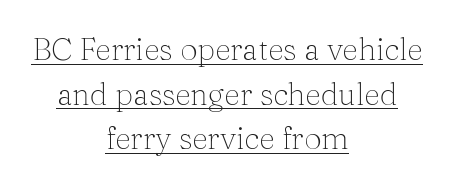
The image shows 31 px thin serif type, upright; set centered, normal line spacing (1.44x), normal letter spacing, underlined; medium stroke contrast and a medium x-height.
